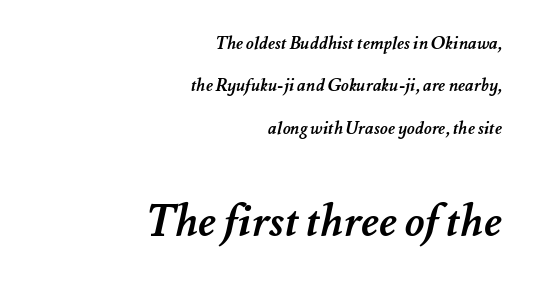
The image shows 43 px semibold type; set right-aligned, loose line spacing (2.5x), normal letter spacing, not underlined; the second (bottom) block is 2.53x larger; medium stroke contrast and a small x-height.
